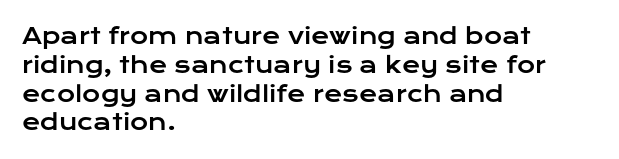
{"italic": "no", "underline": "no", "align": "left", "line_spacing": "normal", "line_spacing_ratio": 1.31, "letter_spacing": "normal", "letter_spacing_em": 0.0, "glyph_px": 22}
